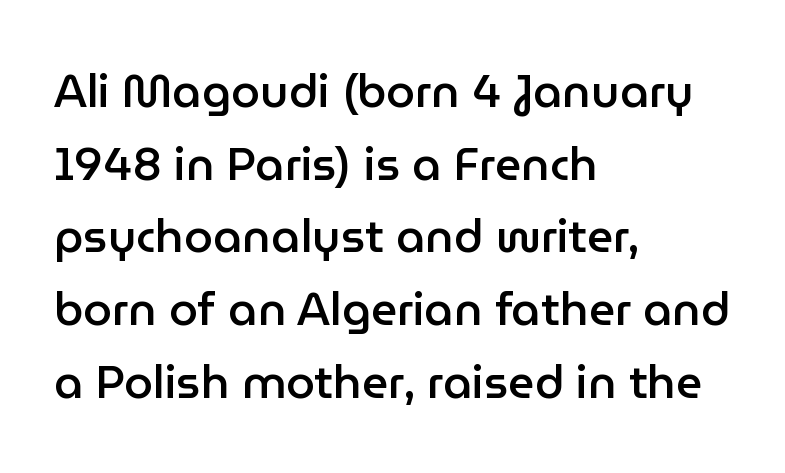
{"serif": "no", "italic": "no", "bold": "semi", "weight": "semibold", "width": "normal", "stroke_contrast": "low", "x_height": "medium", "monospaced": "no", "underline": "no", "align": "left", "line_spacing": "normal", "line_spacing_ratio": 1.58, "letter_spacing": "normal", "letter_spacing_em": 0.0, "glyph_px": 46}
